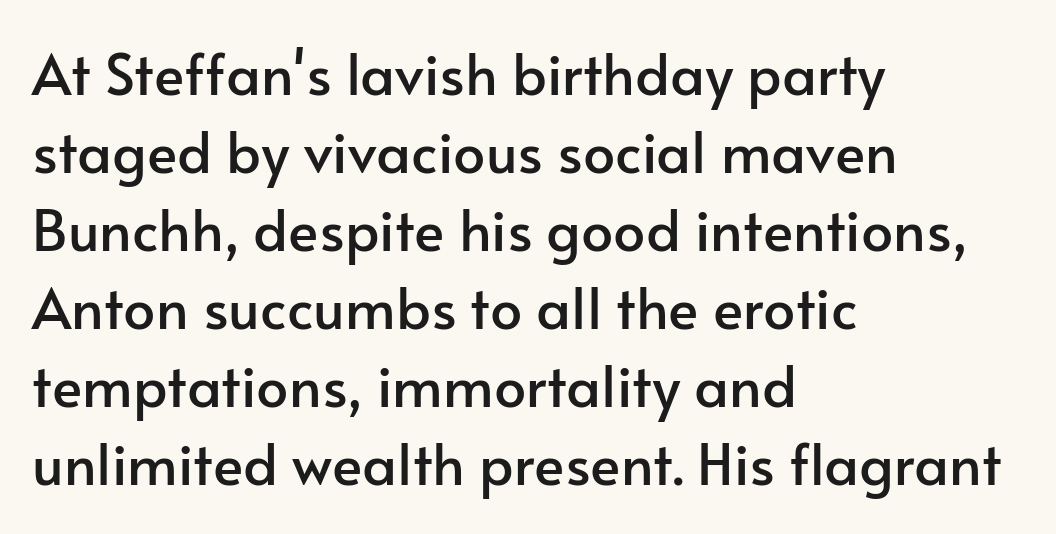
{"serif": "no", "italic": "no", "width": "normal", "stroke_contrast": "low", "x_height": "small", "monospaced": "no", "underline": "no", "align": "left", "line_spacing": "normal", "line_spacing_ratio": 1.37, "letter_spacing": "normal", "letter_spacing_em": 0.0, "glyph_px": 57}
